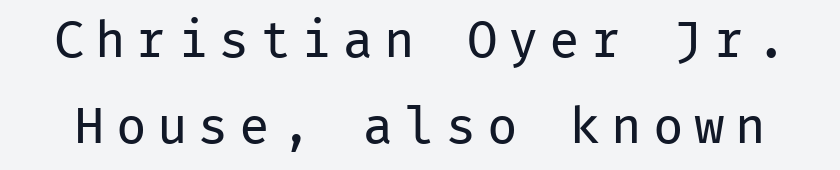
The tracking jumps out immediately: characters are airy and widely separated. What kind of face is this? One without serifs — a sans. Caption: face not bold, strokes unweighted. Posture: vertical. Regarding leading, the lines here are spaced in the standard way. Every character here occupies the same horizontal width, giving the sample a typewriter-like rhythm.
